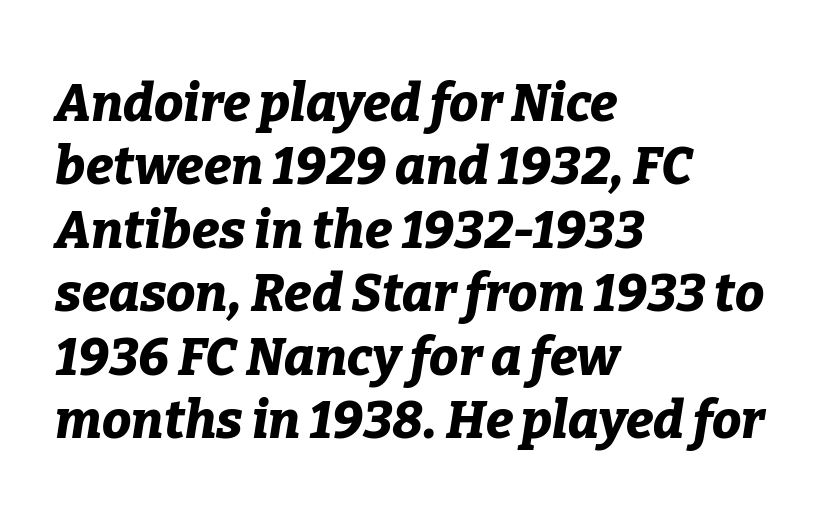
The image shows 52 px bold type, italic (leaning right); set left-aligned, line spacing 1.22x, normal letter spacing, not underlined; low stroke contrast and a medium x-height.
